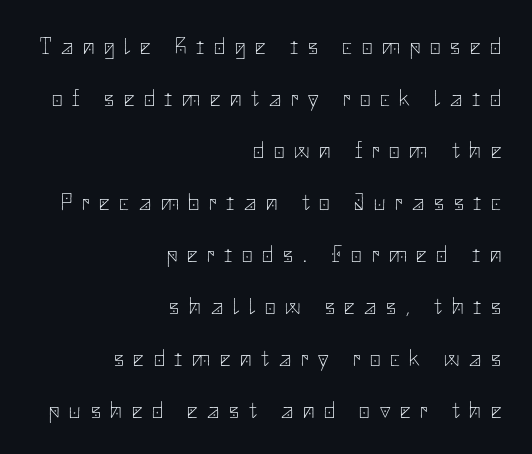
The image shows 23 px text type, upright; set right-aligned, loose line spacing (2.26x), unusually wide letter spacing (+0.43 em), not underlined.
